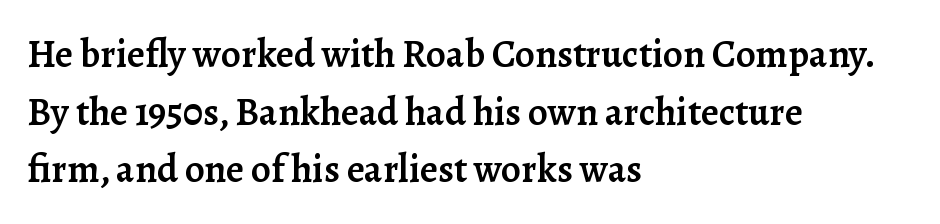
You could not count columns in this text — the font is proportionally spaced. The typesetter chose a ragged-right arrangement here. Does extra space separate the letters? No, they use regular spacing. Quick note: not italic, upright. The font is running at a semibold setting, under full bold. Are there feet on the stems? There are — it's a serif.
